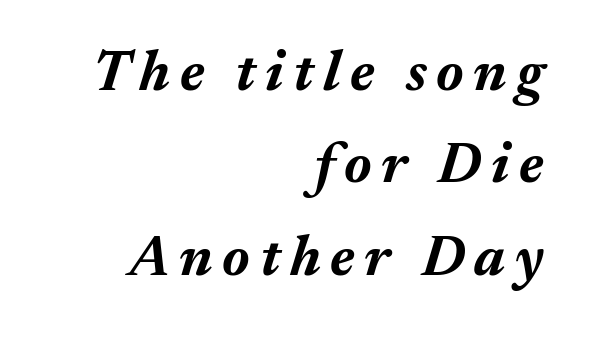
The image shows 57 px bold type, italic (leaning right); set right-aligned, normal line spacing (1.62x), not underlined; medium stroke contrast and a medium x-height.
